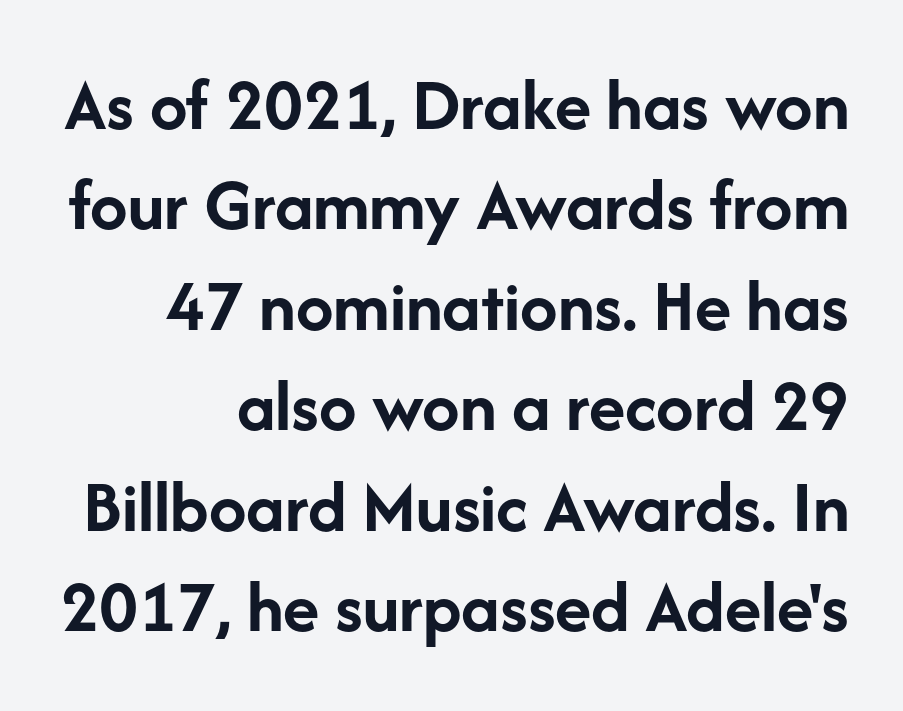
The image shows 75 px semibold sans-serif type, upright; set right-aligned, normal line spacing (1.34x), normal letter spacing, not underlined; low stroke contrast and a medium x-height.
